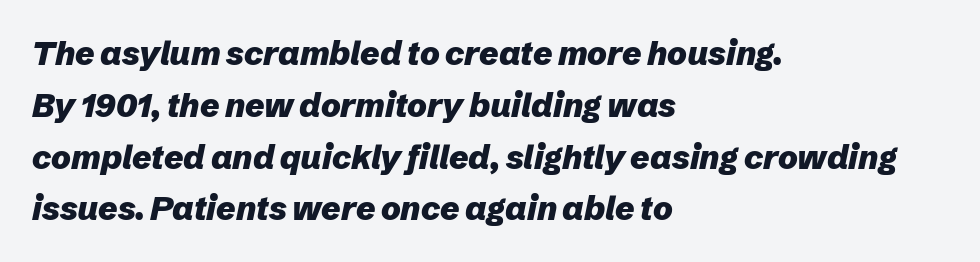
{"italic": "yes", "lean": "right", "slant_degrees": 12, "bold": "yes", "weight": "heavy", "width": "normal", "stroke_contrast": "low", "x_height": "medium", "monospaced": "no", "underline": "no", "align": "left", "line_spacing": "normal", "line_spacing_ratio": 1.57, "letter_spacing": "normal", "letter_spacing_em": 0.0, "glyph_px": 33}
